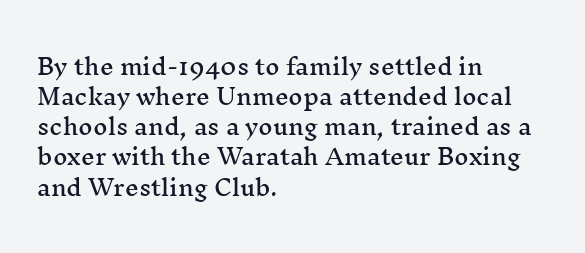
The lettering stays uniformly vertical, giving the passage a roman look. The text block is weighted toward the left margin, trailing off unevenly rightward. A typesetter would call this zero additional tracking. Evenly set lines give the paragraph a standard silhouette.
